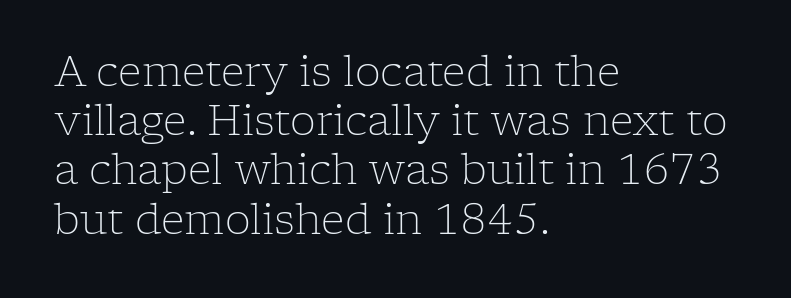
{"serif": "yes", "italic": "no", "bold": "no", "weight": "light", "width": "normal", "stroke_contrast": "low", "x_height": "medium", "monospaced": "no", "underline": "no", "align": "left", "line_spacing_ratio": 1.2, "letter_spacing": "normal", "letter_spacing_em": 0.0, "glyph_px": 41}
